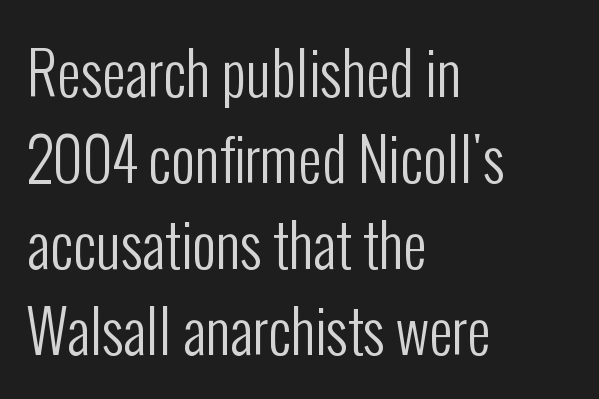
The image shows 58 px regular-weight, condensed sans-serif type, upright; set left-aligned, normal line spacing (1.48x), normal letter spacing, not underlined; low stroke contrast and a medium x-height.
